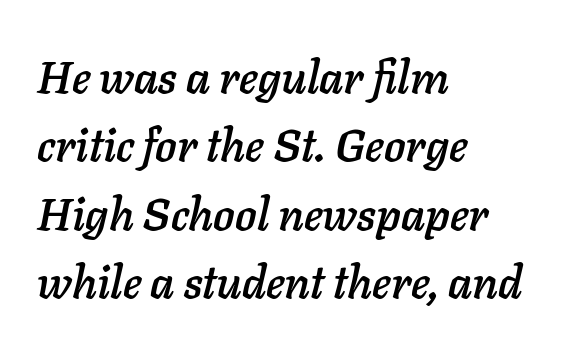
These lines are rendered in a variable-pitch font. Does extra space separate the letters? No, they use regular spacing. Line starts are locked; line ends wander. Would a proofreader flag this as italicized? Yes. These lines sit exactly where default settings would place them. A clean baseline with only descenders dipping below it.
